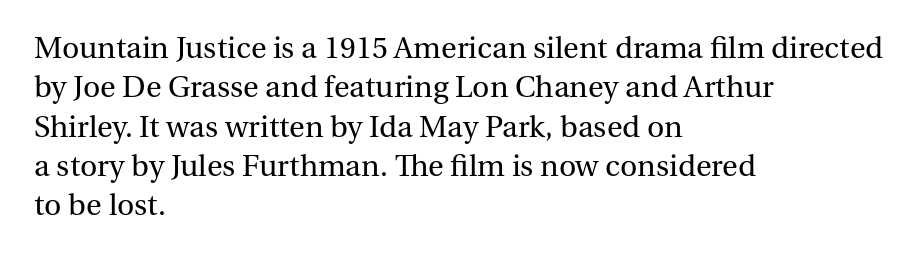
{"serif": "yes", "italic": "no", "bold": "no", "weight": "regular", "width": "normal", "stroke_contrast": "medium", "x_height": "medium", "monospaced": "no", "underline": "no", "align": "left", "line_spacing_ratio": 1.23, "letter_spacing": "normal", "letter_spacing_em": 0.0, "glyph_px": 32}
